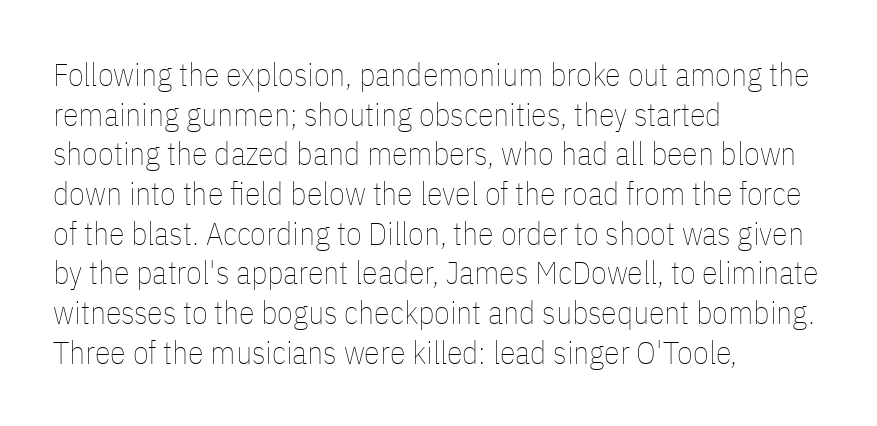
Q: Is the text bold? A: No.
Q: Is the text italic (slanted)? A: No, it is upright.
Q: Is the text underlined? A: No.
Q: How is the paragraph aligned? A: Left-aligned.
Q: Is the spacing between letters normal or unusually wide? A: Normal.
Q: Width (condensed, normal, or wide)? A: Condensed.
Q: Stroke contrast? A: Low.
Q: x-height? A: Medium.
Q: Monospaced? A: No.
